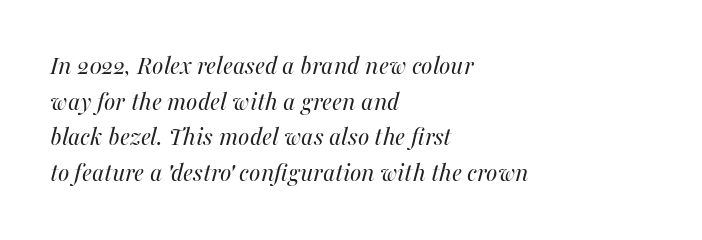
The image shows 27 px text type, italic (leaning right); set left-aligned, normal line spacing (1.32x), normal letter spacing, not underlined.
